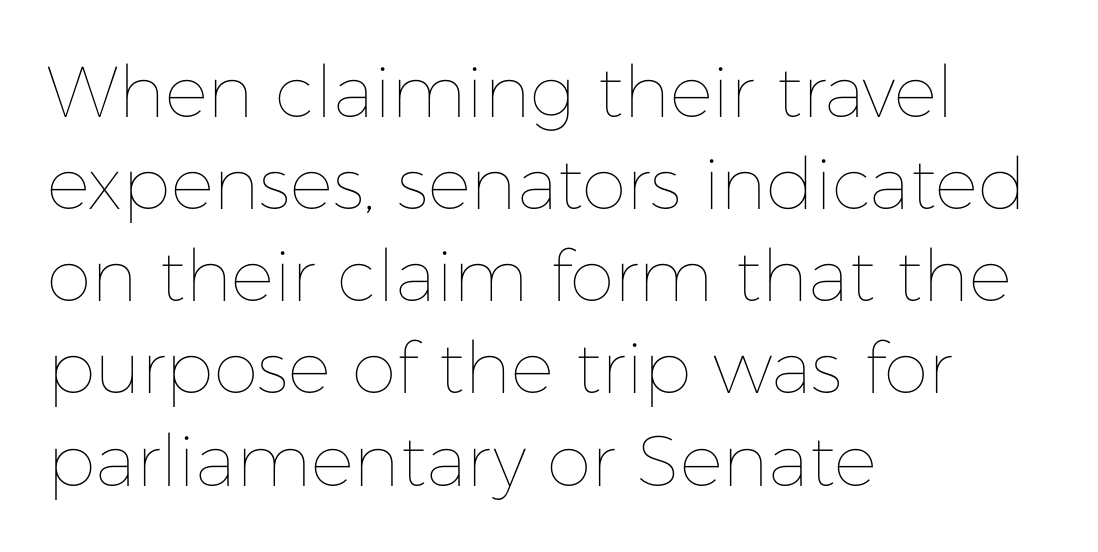
A quiet, ordinary-to-light weight characterises the typeface. Is the letter spacing exaggerated? No — it looks like the ordinary default. Designer's note — italics off, roman on. These lines are set flush left with a ragged right edge.
